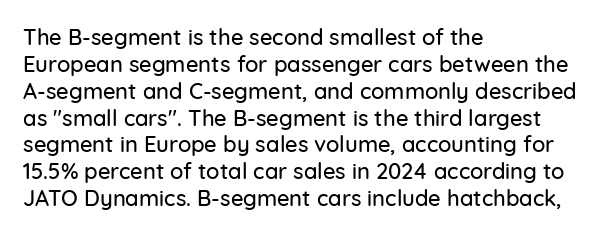
Is the block centered? No — it sits flush against the left margin. Beneath every word, the page is bare. What stands out about the letter spacing? Nothing — it is the standard amount. The lettering stays uniformly vertical, giving the passage a roman look.
